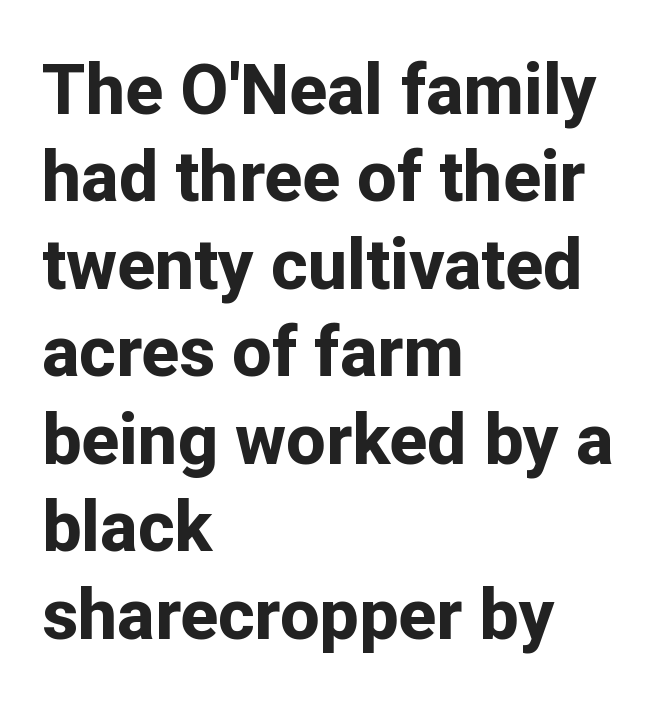
Serifs: no, the terminals of the letterforms are clean. Inter-character spacing is left at the font's built-in metrics. Reading down the column, the eye jumps a familiar distance to each next line. Thick stems and heavy bowls — unmistakably bold.
